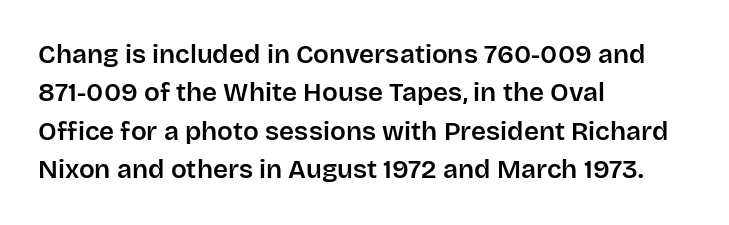
The image shows 26 px text type, upright; set left-aligned, normal line spacing (1.48x), normal letter spacing, not underlined.
